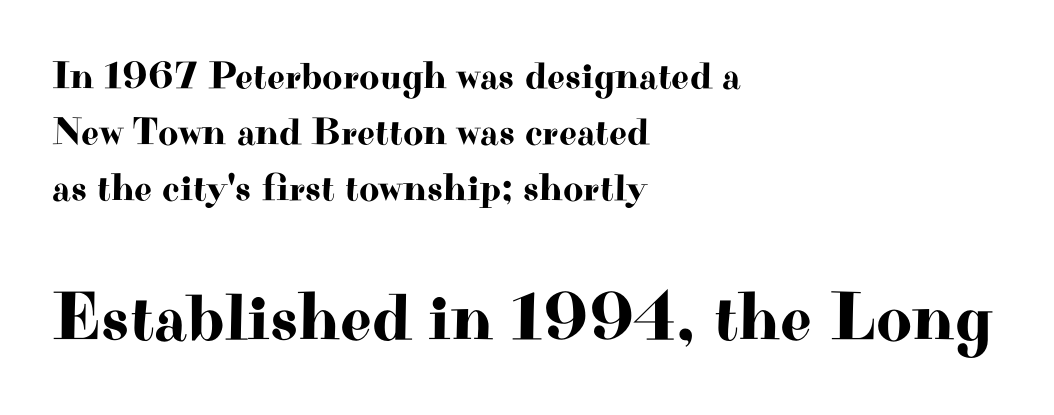
{"serif": "yes", "italic": "no", "width": "wide", "stroke_contrast": "high", "x_height": "small", "monospaced": "no", "underline": "no", "align": "left", "line_spacing": "normal", "line_spacing_ratio": 1.44, "letter_spacing": "normal", "letter_spacing_em": 0.0, "larger_block": "second", "size_ratio": 1.77, "glyph_px": 69}
